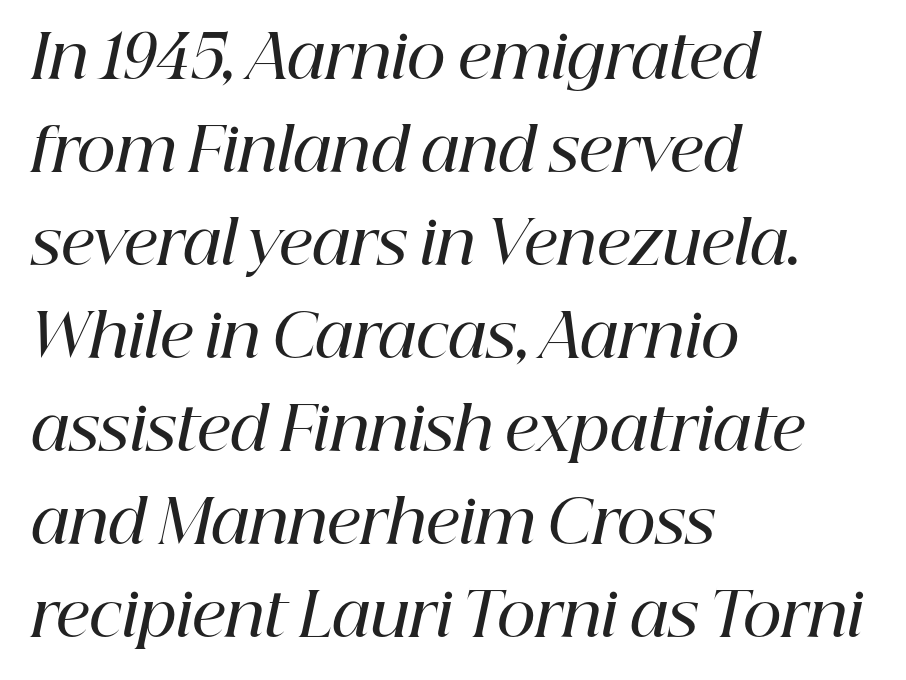
Q: Is the text bold? A: Semi-bold.
Q: Is the text italic (slanted)? A: Yes, it leans right by about 12 degrees.
Q: Is the typeface a serif or a sans-serif typeface? A: Serif.
Q: Is the text underlined? A: No.
Q: How is the paragraph aligned? A: Left-aligned.
Q: Is the spacing between letters normal or unusually wide? A: Normal.
Q: Is the spacing between lines tight, normal or loose? A: Normal.
Q: Width (condensed, normal, or wide)? A: Normal.
Q: Stroke contrast? A: High.
Q: x-height? A: Medium.
Q: Monospaced? A: No.
